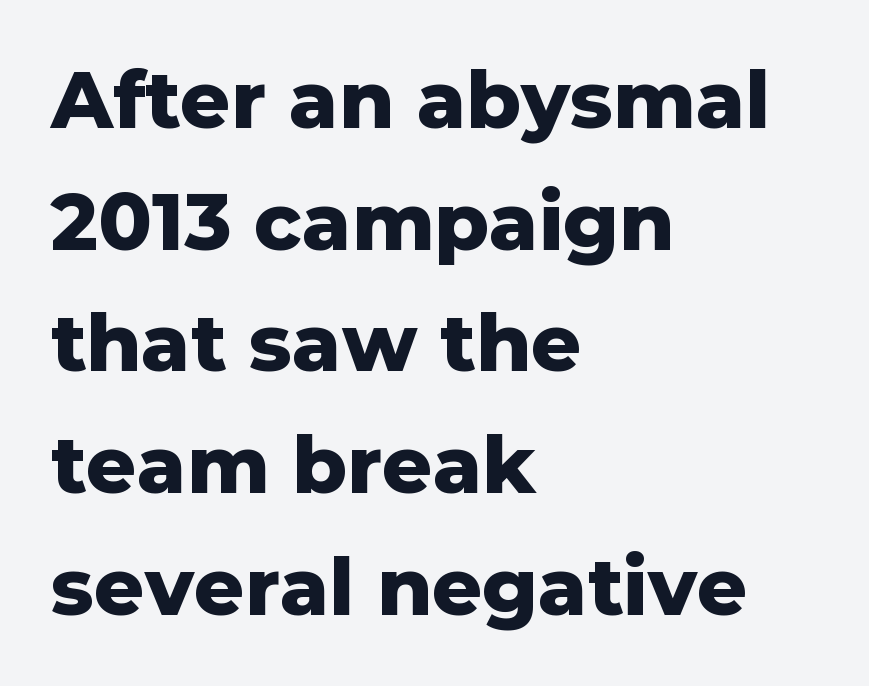
{"serif": "no", "italic": "no", "bold": "yes", "weight": "heavy", "width": "normal", "stroke_contrast": "low", "x_height": "medium", "monospaced": "no", "underline": "no", "align": "left", "line_spacing": "normal", "line_spacing_ratio": 1.54, "letter_spacing": "normal", "letter_spacing_em": 0.0, "glyph_px": 79}
